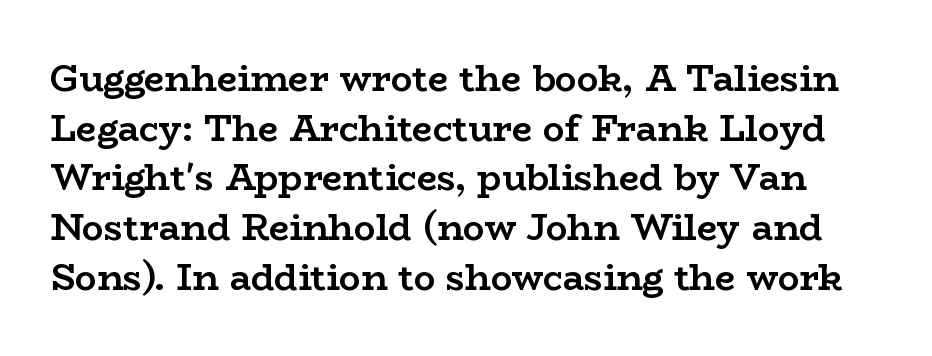
Line spacing here is normal. The typography opts for an upright posture over an oblique one. You could not count columns in this text — the font is proportionally spaced. The sample has been set heavy, in full bold. Characters follow at the spacing the type designer built in. Observe the serifs anchoring each vertical stroke in this sample.
